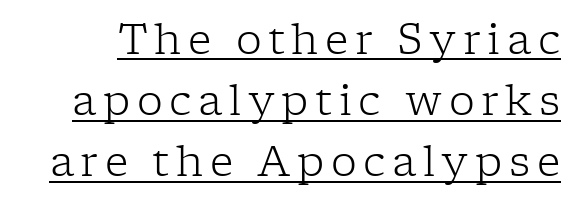
{"serif": "yes", "italic": "no", "bold": "no", "weight": "light", "width": "normal", "stroke_contrast": "low", "x_height": "medium", "monospaced": "no", "underline": "yes", "line_spacing": "normal", "line_spacing_ratio": 1.49, "glyph_px": 41}
